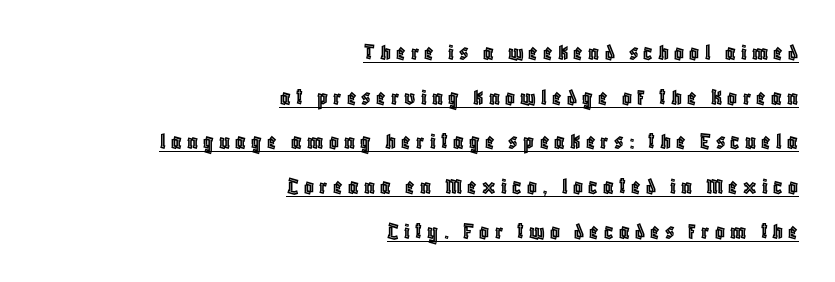
Does the copy run flush right? Yes — the right margin is perfectly even. The axis of the letterforms is exactly vertical. What stands out about the letter spacing? Its width — letters are far apart. Glance below the letters and you will spot a drawn line.
